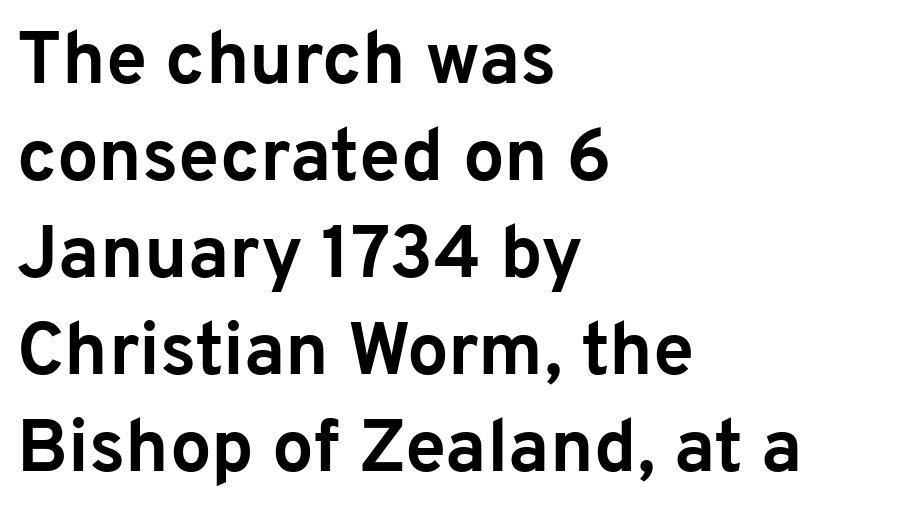
Q: Is the text bold? A: Yes.
Q: Is the text italic (slanted)? A: No, it is upright.
Q: Is the typeface a serif or a sans-serif typeface? A: Sans-serif.
Q: Is the text underlined? A: No.
Q: How is the paragraph aligned? A: Left-aligned.
Q: Is the spacing between letters normal or unusually wide? A: Normal.
Q: Is the spacing between lines tight, normal or loose? A: Normal.
Q: Width (condensed, normal, or wide)? A: Normal.
Q: Stroke contrast? A: Low.
Q: x-height? A: Medium.
Q: Monospaced? A: No.
